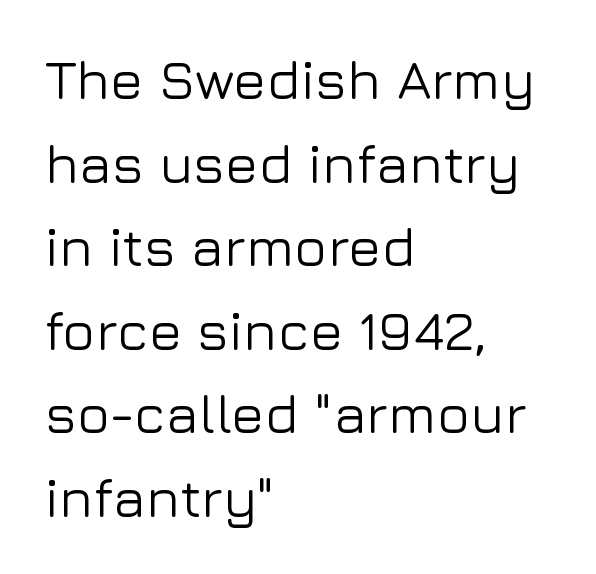
The passage shown is typeset with a sans-serif family. Typeset ragged right — the left edge is the straight one. The face used here is proportionally spaced, like ordinary book or web type. Italic? Not at all — the glyphs are vertical. Honestly, the letter spacing is just normal — you wouldn't notice it. The designer left line spacing at the default.
